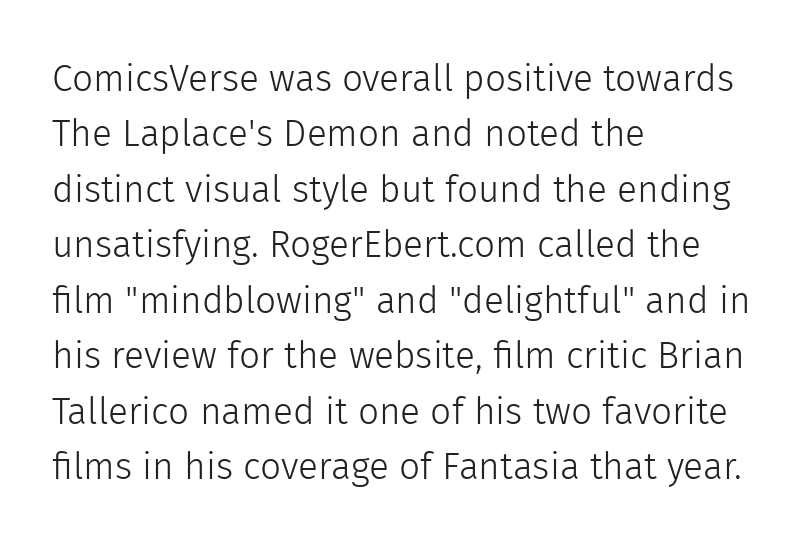
The image shows 37 px light sans-serif type, upright; set left-aligned, normal line spacing (1.5x), normal letter spacing, not underlined; a medium x-height.
